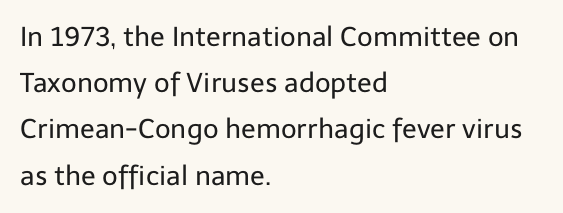
The image shows 27 px text type, upright; set left-aligned, line spacing 1.71x, normal letter spacing, not underlined.
